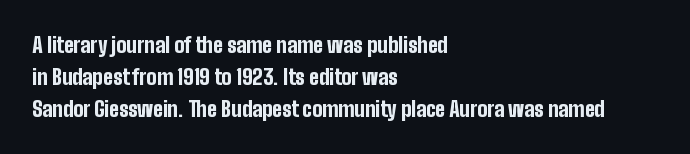
{"italic": "no", "bold": "yes", "underline": "no", "align": "left", "line_spacing": "normal", "line_spacing_ratio": 1.52, "letter_spacing": "normal", "letter_spacing_em": 0.0, "glyph_px": 21}
